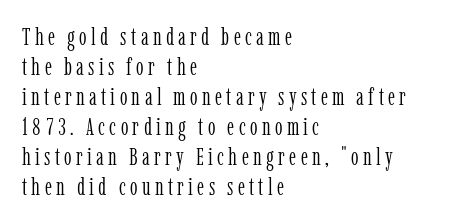
Q: Is the text bold? A: No.
Q: Is the text italic (slanted)? A: No, it is upright.
Q: Is the text underlined? A: No.
Q: How is the paragraph aligned? A: Left-aligned.
Q: Is the spacing between lines tight, normal or loose? A: Normal.
